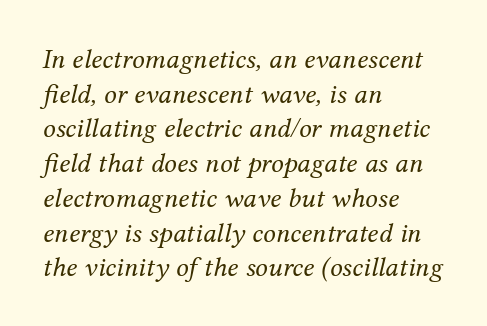
The image shows 28 px regular-weight serif type, italic (leaning right); set left-aligned, line spacing 1.24x, normal letter spacing, not underlined; medium stroke contrast and a medium x-height.
